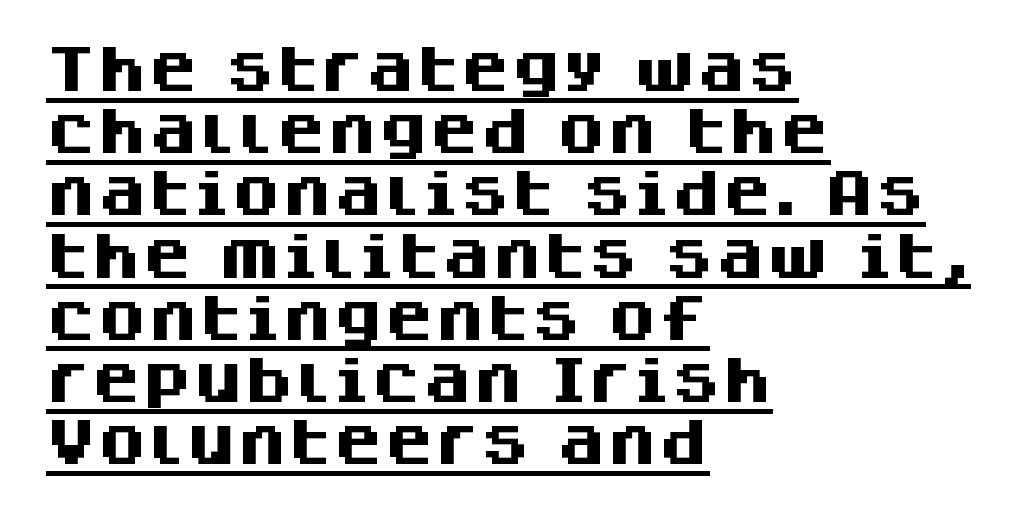
The image shows 51 px heavy sans-serif type, upright; set left-aligned, line spacing 1.22x, normal letter spacing, underlined; medium stroke contrast and a large x-height.
